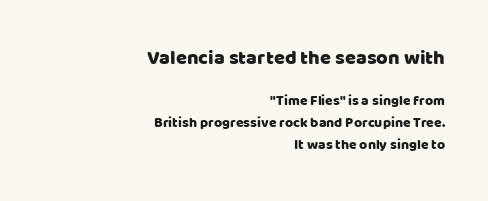
Q: Is the text italic (slanted)? A: No, it is upright.
Q: Is the text underlined? A: No.
Q: How is the paragraph aligned? A: Right-aligned.
Q: Is the spacing between letters normal or unusually wide? A: Normal.
Q: Is the spacing between lines tight, normal or loose? A: Normal.
Q: Which block of text is set in a larger size, the first (top) or the second (bottom)? A: The first (top) one.
